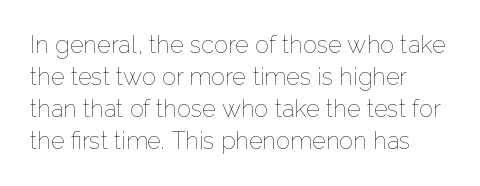
Q: Is the text bold? A: No.
Q: Is the text italic (slanted)? A: No, it is upright.
Q: Is the text underlined? A: No.
Q: How is the paragraph aligned? A: Left-aligned.
Q: Is the spacing between letters normal or unusually wide? A: Normal.
Q: Is the spacing between lines tight, normal or loose? A: Normal.
